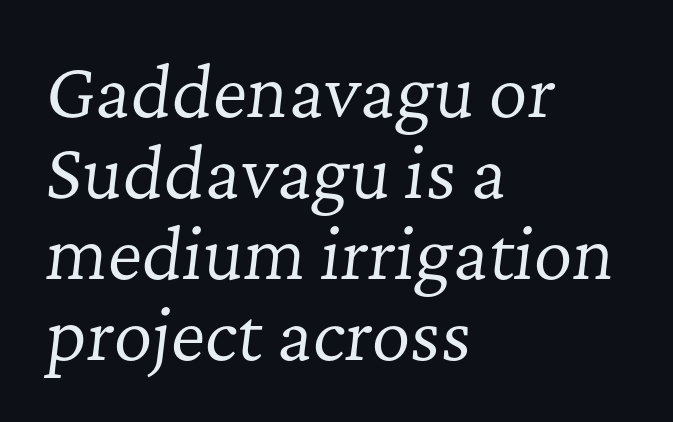
Q: Is the text bold? A: No.
Q: Is the text italic (slanted)? A: Yes, it leans right by about 7 degrees.
Q: Is the typeface a serif or a sans-serif typeface? A: Serif.
Q: Is the text underlined? A: No.
Q: How is the paragraph aligned? A: Left-aligned.
Q: Is the spacing between letters normal or unusually wide? A: Normal.
Q: Width (condensed, normal, or wide)? A: Normal.
Q: Stroke contrast? A: Low.
Q: x-height? A: Medium.
Q: Monospaced? A: No.
